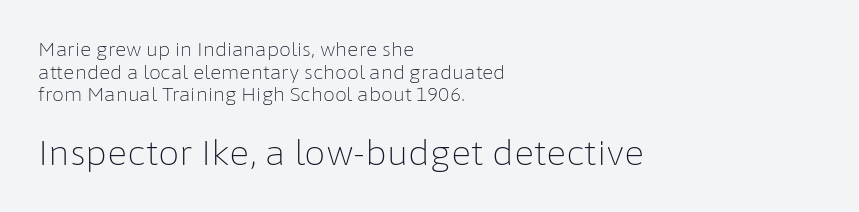
The image shows 34 px light sans-serif type, upright; set left-aligned, line spacing 1.19x, normal letter spacing, not underlined; the second (bottom) block is 1.79x larger; low stroke contrast and a medium x-height.
